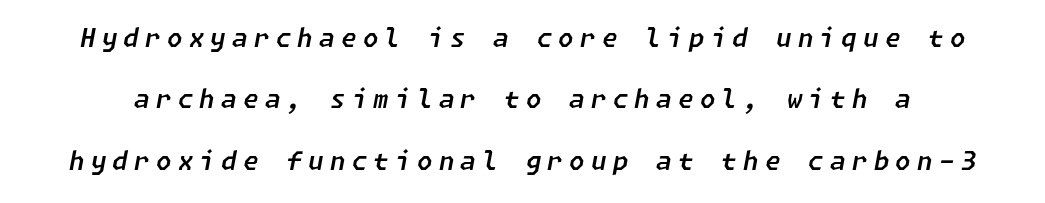
{"italic": "yes", "lean": "right", "slant_degrees": 11, "underline": "no", "line_spacing": "loose", "line_spacing_ratio": 2.46, "letter_spacing": "wide", "letter_spacing_em": 0.25, "glyph_px": 25}
